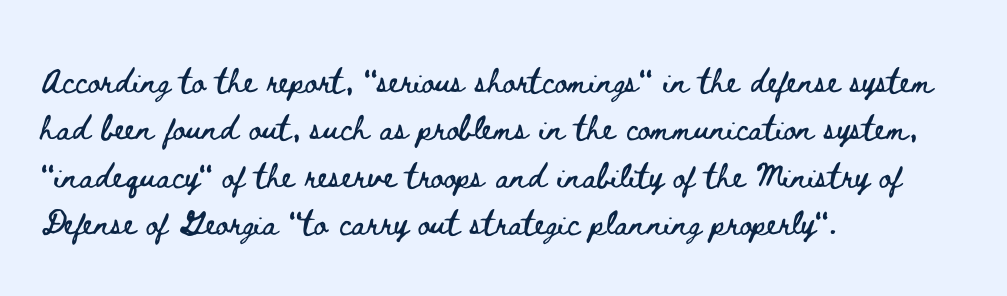
{"width": "wide", "stroke_contrast": "low", "x_height": "small", "monospaced": "no", "underline": "no", "align": "left", "line_spacing": "normal", "line_spacing_ratio": 1.53, "letter_spacing": "normal", "letter_spacing_em": 0.0, "glyph_px": 31}
